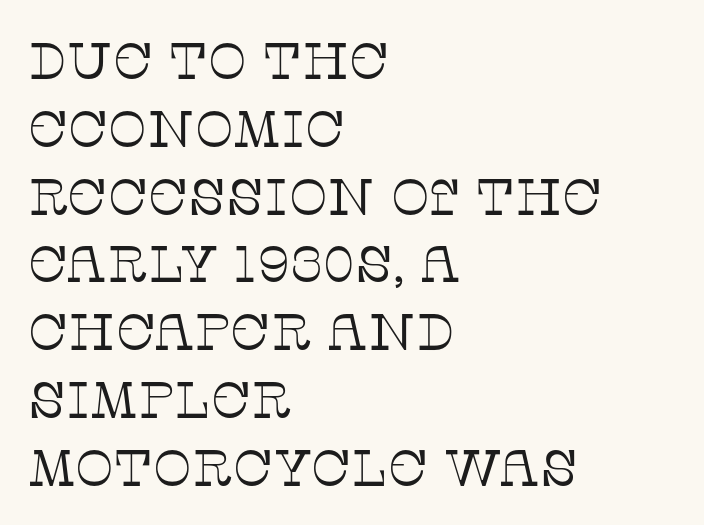
The image shows 51 px thin serif type, upright; set left-aligned, normal line spacing (1.33x), normal letter spacing, not underlined; low stroke contrast and a large x-height.
